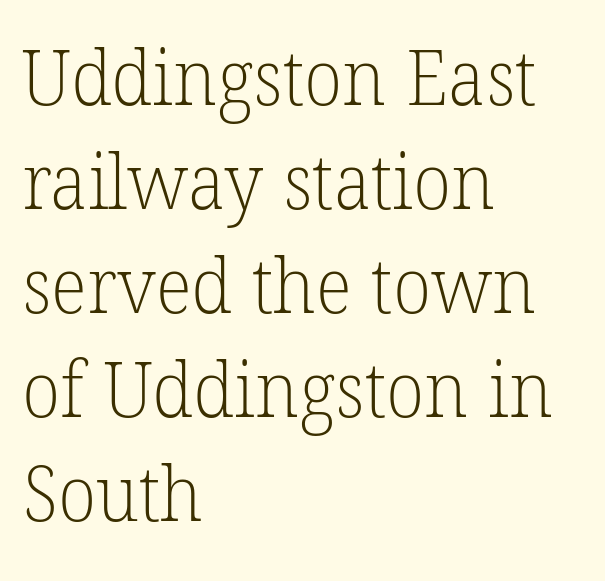
Q: Is the text bold? A: No.
Q: Is the typeface a serif or a sans-serif typeface? A: Serif.
Q: Is the text underlined? A: No.
Q: How is the paragraph aligned? A: Left-aligned.
Q: Is the spacing between letters normal or unusually wide? A: Normal.
Q: Is the spacing between lines tight, normal or loose? A: Normal.
Q: Width (condensed, normal, or wide)? A: Normal.
Q: Stroke contrast? A: Low.
Q: x-height? A: Medium.
Q: Monospaced? A: No.
